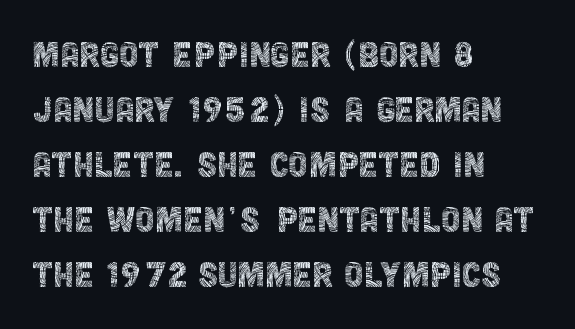
The image shows 44 px thin, condensed sans-serif type, upright; set left-aligned, normal line spacing (1.25x), normal letter spacing, not underlined; a large x-height.
